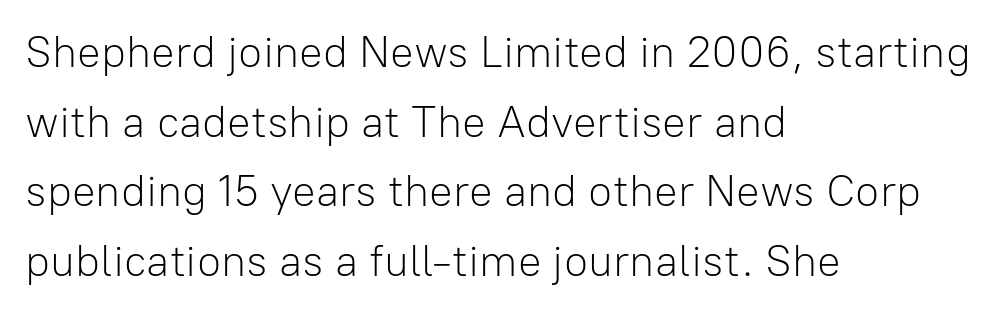
Each letter's strokes conclude bluntly, with no projecting serifs. How would I describe the line gaps? Plain and ordinary. The axis of the letterforms is exactly vertical. The typesetting does not lean heavy: it is not bold. A student would call this left alignment; a typographer would say flush left, rag right.
